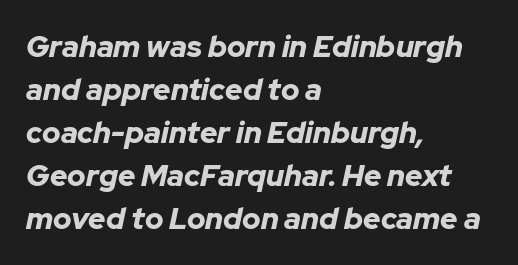
The image shows 30 px bold type, italic (leaning right); set left-aligned, normal line spacing (1.43x), normal letter spacing, not underlined; low stroke contrast and a medium x-height.
